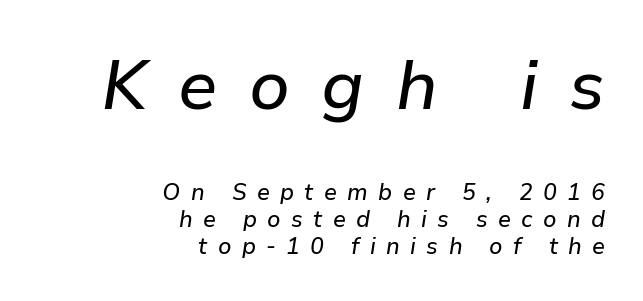
{"italic": "yes", "lean": "right", "slant_degrees": 9, "width": "normal", "stroke_contrast": "low", "x_height": "medium", "monospaced": "no", "underline": "no", "align": "right", "line_spacing_ratio": 1.17, "letter_spacing": "wide", "letter_spacing_em": 0.45, "larger_block": "first", "size_ratio": 3.04, "glyph_px": 70}
